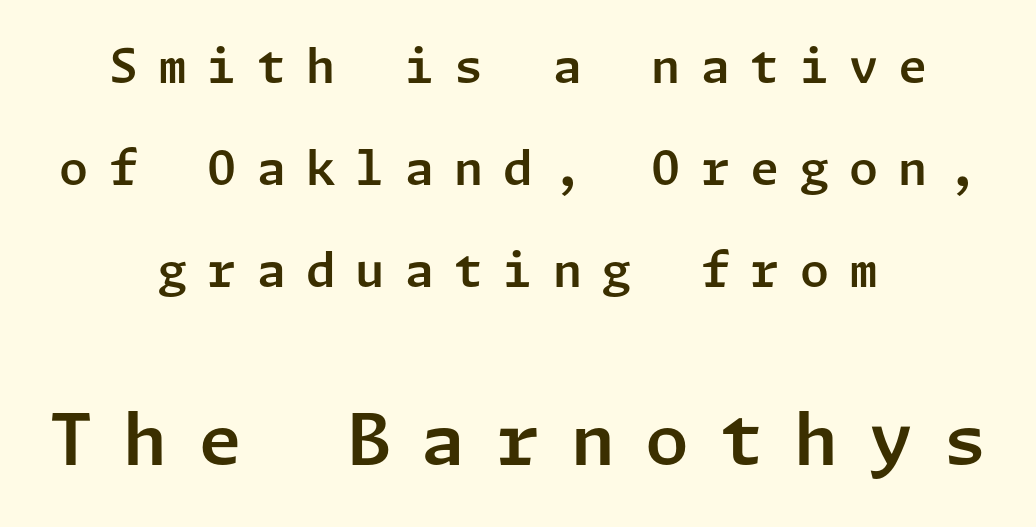
{"serif": "no", "italic": "no", "width": "normal", "stroke_contrast": "low", "x_height": "medium", "underline": "no", "align": "center", "line_spacing": "loose", "line_spacing_ratio": 2.17, "letter_spacing": "wide", "letter_spacing_em": 0.43, "larger_block": "second", "size_ratio": 1.51, "glyph_px": 71}
